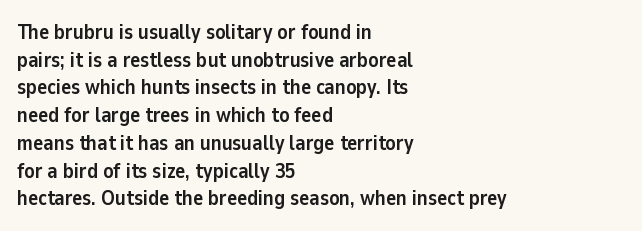
It's the straight-up-and-down kind of type. The words here are not underlined. Summary of vertical rhythm: regular, with standard interline spacing. Alignment: flush left. The rendering keeps characters at their native spacing.
